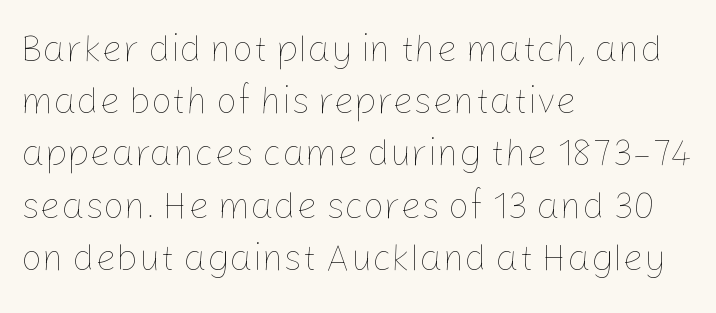
Q: Is the text bold? A: No.
Q: Is the text italic (slanted)? A: No, it is upright.
Q: Is the text underlined? A: No.
Q: How is the paragraph aligned? A: Left-aligned.
Q: Is the spacing between letters normal or unusually wide? A: Normal.
Q: Is the spacing between lines tight, normal or loose? A: Normal.
Q: Width (condensed, normal, or wide)? A: Normal.
Q: Stroke contrast? A: Low.
Q: x-height? A: Medium.
Q: Monospaced? A: No.
